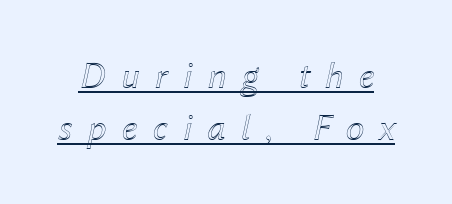
The image shows 38 px text type, italic (leaning right); set normal line spacing (1.36x), unusually wide letter spacing (+0.39 em), underlined; a medium x-height.
